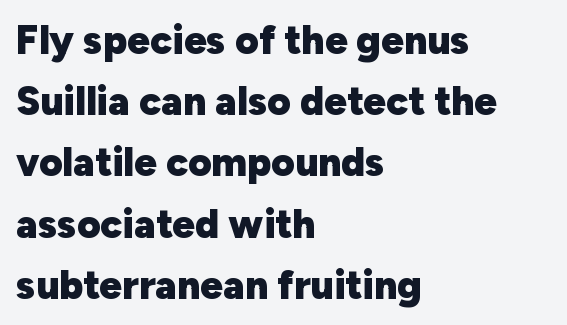
Q: Is the text bold? A: Yes.
Q: Is the text italic (slanted)? A: No, it is upright.
Q: Is the typeface a serif or a sans-serif typeface? A: Sans-serif.
Q: Is the text underlined? A: No.
Q: How is the paragraph aligned? A: Left-aligned.
Q: Is the spacing between letters normal or unusually wide? A: Normal.
Q: Is the spacing between lines tight, normal or loose? A: Normal.
Q: Width (condensed, normal, or wide)? A: Normal.
Q: Stroke contrast? A: Low.
Q: x-height? A: Medium.
Q: Monospaced? A: No.
